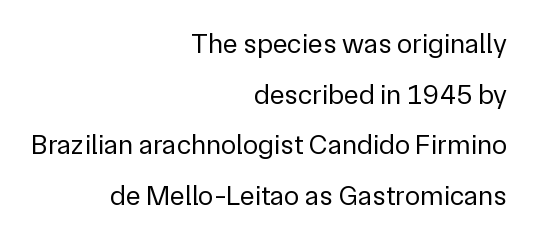
Q: Is the text bold? A: No.
Q: Is the text italic (slanted)? A: No, it is upright.
Q: Is the typeface a serif or a sans-serif typeface? A: Sans-serif.
Q: Is the text underlined? A: No.
Q: How is the paragraph aligned? A: Right-aligned.
Q: Is the spacing between letters normal or unusually wide? A: Normal.
Q: Width (condensed, normal, or wide)? A: Normal.
Q: Stroke contrast? A: Low.
Q: x-height? A: Medium.
Q: Monospaced? A: No.
